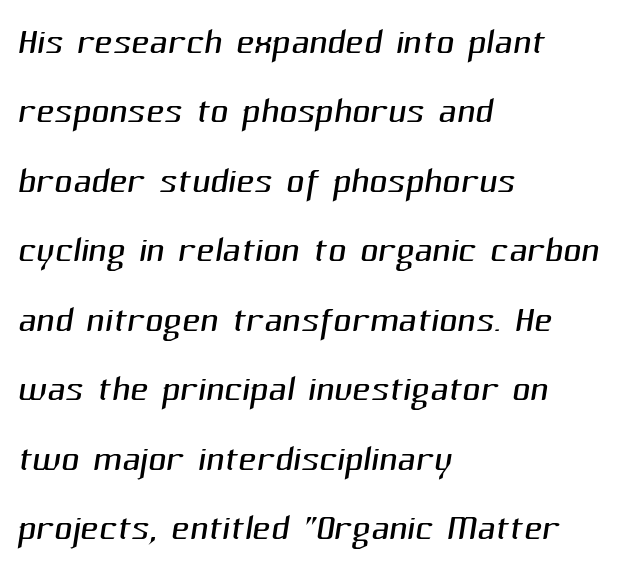
Q: Is the text bold? A: No.
Q: Is the typeface a serif or a sans-serif typeface? A: Sans-serif.
Q: Is the text underlined? A: No.
Q: How is the paragraph aligned? A: Left-aligned.
Q: Is the spacing between letters normal or unusually wide? A: Normal.
Q: Is the spacing between lines tight, normal or loose? A: Normal.
Q: Width (condensed, normal, or wide)? A: Normal.
Q: Stroke contrast? A: Medium.
Q: x-height? A: Medium.
Q: Monospaced? A: No.
